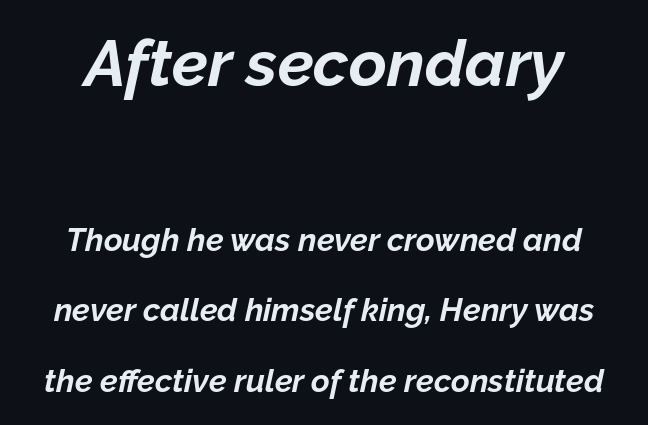
{"italic": "yes", "lean": "right", "slant_degrees": 12, "bold": "yes", "weight": "bold", "width": "normal", "stroke_contrast": "low", "x_height": "medium", "monospaced": "no", "underline": "no", "line_spacing": "loose", "line_spacing_ratio": 2.21, "letter_spacing": "normal", "letter_spacing_em": 0.0, "larger_block": "first", "size_ratio": 2.03, "glyph_px": 65}
